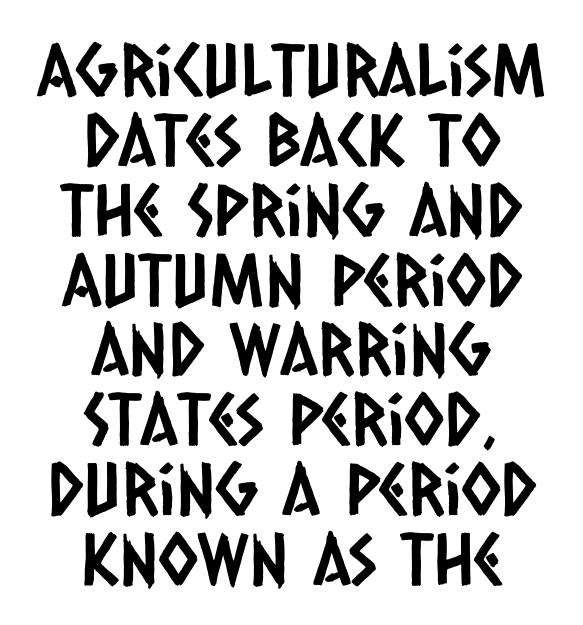
The image shows 72 px condensed sans-serif type; set centered, tight line spacing (0.97x), normal letter spacing, not underlined; low stroke contrast and a large x-height.
